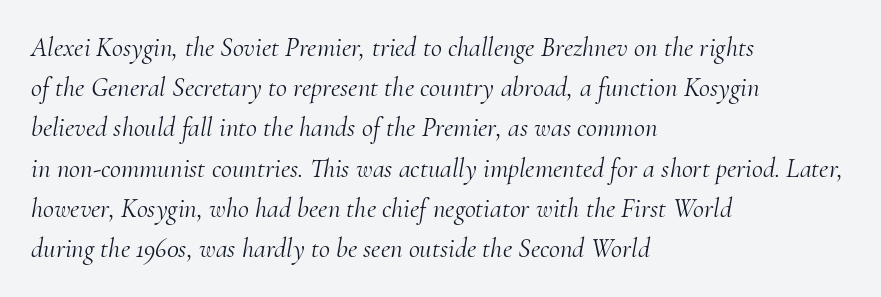
Layout note: lines flush left. Is the type heavy? It reads as light-to-regular instead. The glyphs are unaccompanied by any horizontal stroke below them. Nobody touched the tracking dial on this one. Observe the lean: these are italic letterforms. Students, observe: this is what conventionally led text looks like.
